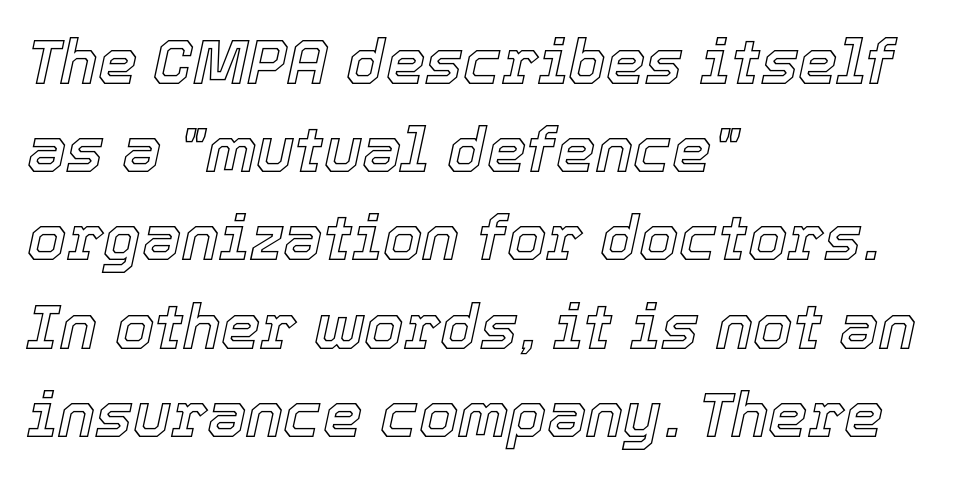
Emphasis-style slanted type is in use. The line texture is even and compact thanks to regular tracking. Honestly, the row spacing looks completely unremarkable. A bare baseline throughout the passage.
